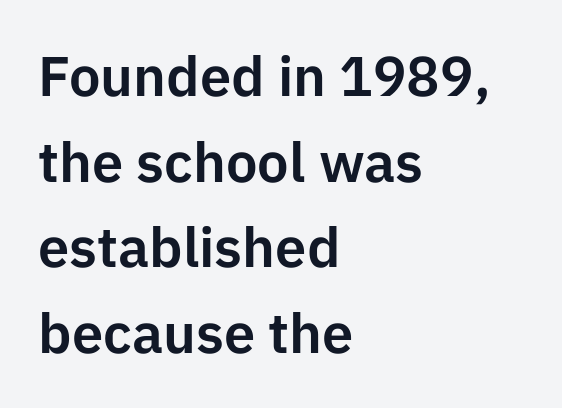
The horizontal fit of the characters is conventional and even. If you measured baseline to baseline, you'd find a middling distance. Notice how the stems are strictly vertical — no italics here. Each letter keeps its own natural width here, so spacing adapts to shape.
